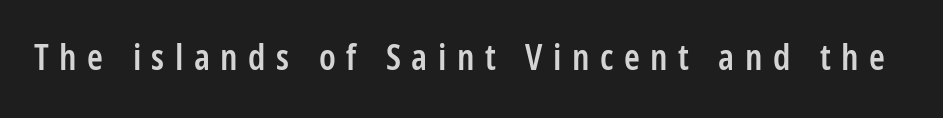
The image shows 36 px semibold, condensed sans-serif type, upright; set unusually wide letter spacing (+0.29 em), not underlined; low stroke contrast and a large x-height.
